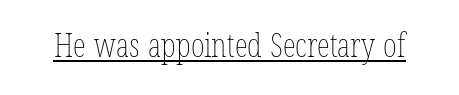
The image shows 33 px thin, condensed type; set normal letter spacing, underlined; low stroke contrast and a medium x-height.
